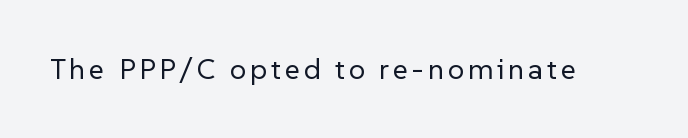
Q: Is the text bold? A: No.
Q: Is the text italic (slanted)? A: No, it is upright.
Q: Is the typeface a serif or a sans-serif typeface? A: Sans-serif.
Q: Is the text underlined? A: No.
Q: Width (condensed, normal, or wide)? A: Normal.
Q: Stroke contrast? A: Low.
Q: x-height? A: Medium.
Q: Monospaced? A: No.
